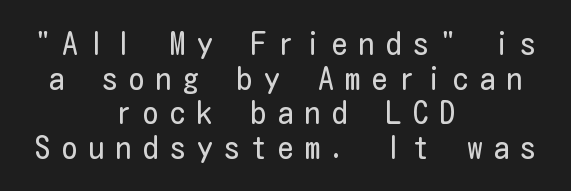
The image shows 31 px regular-weight, condensed sans-serif type, upright; set centered, tight line spacing (1.12x), unusually wide letter spacing (+0.37 em), not underlined; low stroke contrast and a medium x-height.
